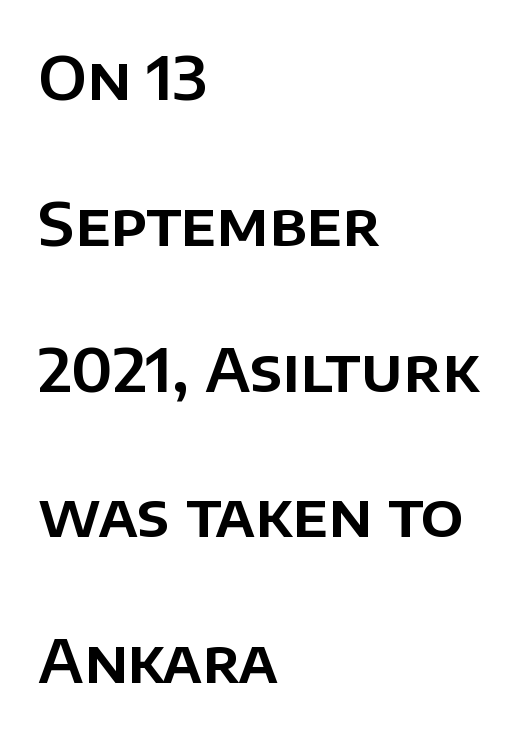
Tall strokes in this sample are plumb rather than angled. Beneath every word, the page is bare. Regarding serifs, this sample does without them. Each letter keeps its own natural width here, so spacing adapts to shape. Vertically, the passage feels expansive, rows floating well apart.
